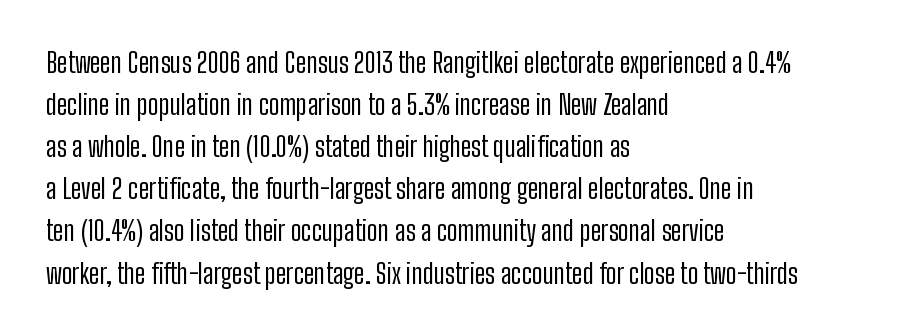
Q: Is the text bold? A: No.
Q: Is the text italic (slanted)? A: No, it is upright.
Q: Is the text underlined? A: No.
Q: How is the paragraph aligned? A: Left-aligned.
Q: Is the spacing between letters normal or unusually wide? A: Normal.
Q: Is the spacing between lines tight, normal or loose? A: Normal.
